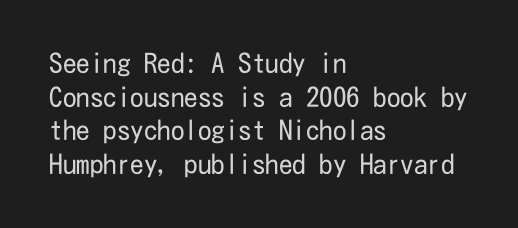
{"italic": "no", "bold": "no", "underline": "no", "align": "left", "line_spacing": "normal", "line_spacing_ratio": 1.25, "letter_spacing": "normal", "letter_spacing_em": 0.0, "glyph_px": 27}
